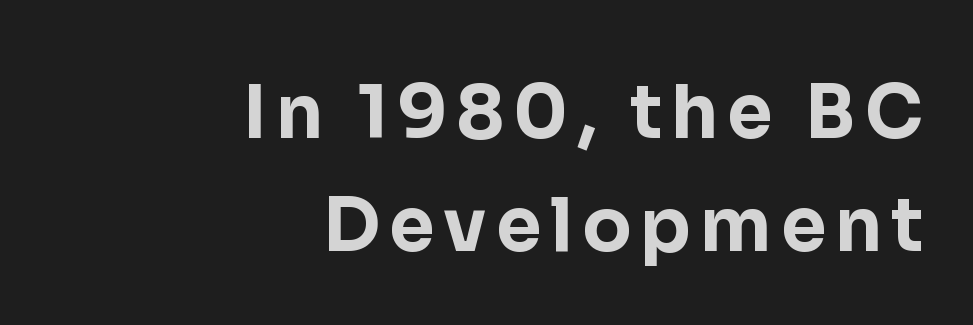
Q: Is the text bold? A: Yes.
Q: Is the text italic (slanted)? A: No, it is upright.
Q: Is the typeface a serif or a sans-serif typeface? A: Sans-serif.
Q: Is the text underlined? A: No.
Q: How is the paragraph aligned? A: Right-aligned.
Q: Is the spacing between lines tight, normal or loose? A: Normal.
Q: Width (condensed, normal, or wide)? A: Normal.
Q: Stroke contrast? A: Low.
Q: x-height? A: Medium.
Q: Monospaced? A: No.
